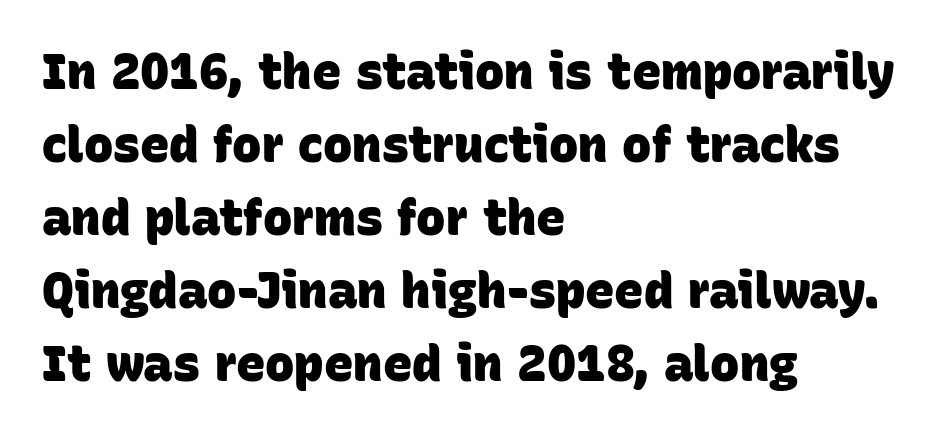
{"serif": "no", "bold": "yes", "weight": "heavy", "width": "normal", "stroke_contrast": "low", "x_height": "large", "monospaced": "no", "underline": "no", "align": "left", "line_spacing": "normal", "line_spacing_ratio": 1.49, "letter_spacing": "normal", "letter_spacing_em": 0.0, "glyph_px": 49}
